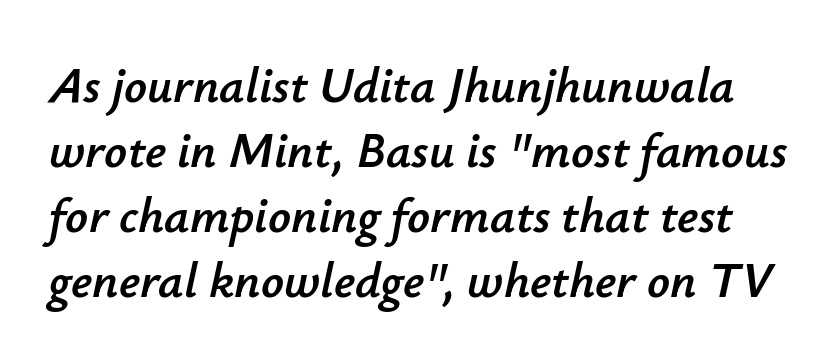
{"italic": "yes", "lean": "right", "slant_degrees": 12, "width": "normal", "stroke_contrast": "low", "x_height": "small", "monospaced": "no", "underline": "no", "line_spacing": "normal", "line_spacing_ratio": 1.3, "letter_spacing": "normal", "letter_spacing_em": 0.0, "glyph_px": 50}
